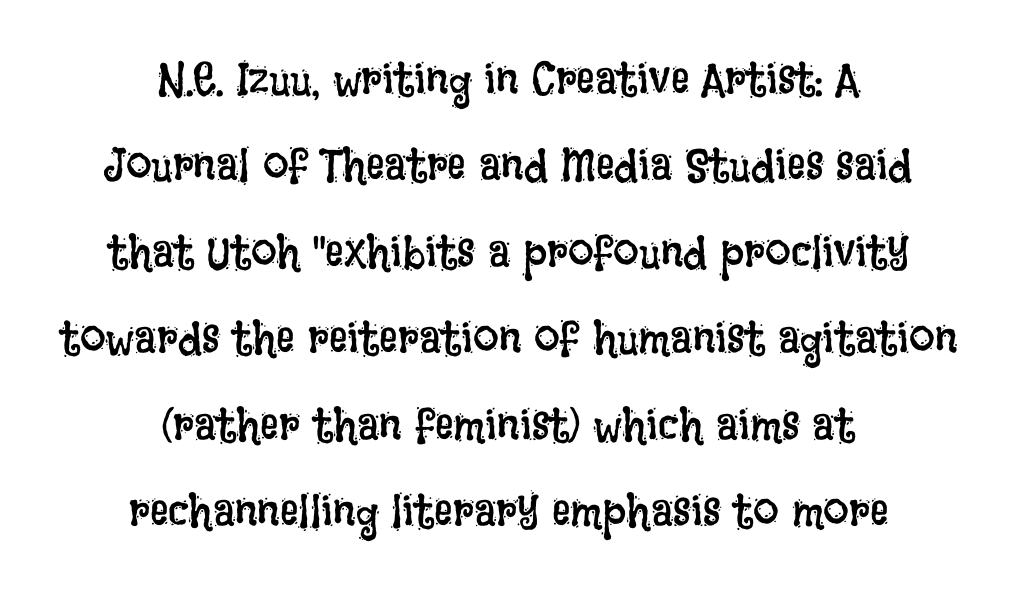
The typography opts for an upright posture over an oblique one. Summary of weight: not heavy and not bold. Is the block centered? Yes — each line is placed symmetrically about the middle. The passage shown has conventional tracking throughout.
